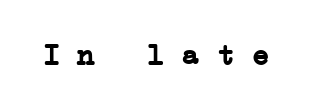
The font family rendered here belongs to the serif group. Is the letter spacing exaggerated? No — it looks like the ordinary default. You'd pick this weight for a headline — it's a proper bold. The passage shown is typed in a monospace face where columns stay perfectly aligned.
